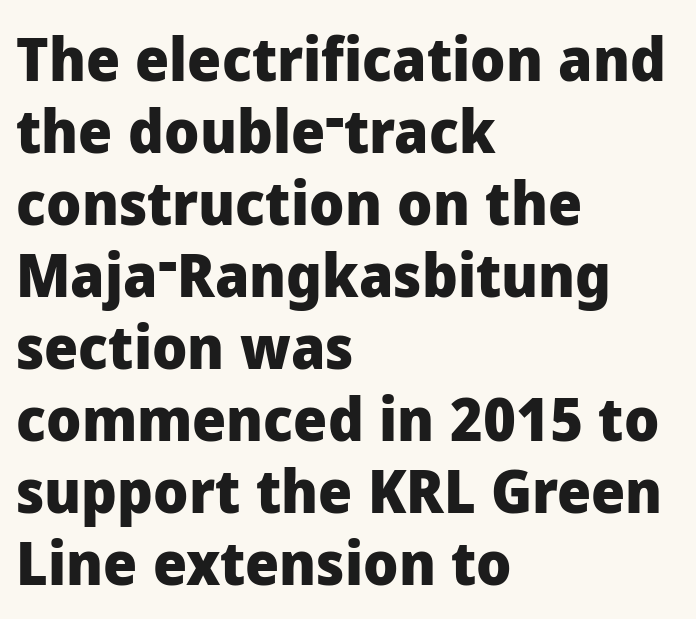
Q: Is the text bold? A: Yes.
Q: Is the text italic (slanted)? A: No, it is upright.
Q: Is the typeface a serif or a sans-serif typeface? A: Sans-serif.
Q: Is the text underlined? A: No.
Q: How is the paragraph aligned? A: Left-aligned.
Q: Is the spacing between letters normal or unusually wide? A: Normal.
Q: Width (condensed, normal, or wide)? A: Normal.
Q: Stroke contrast? A: Low.
Q: x-height? A: Medium.
Q: Monospaced? A: No.
